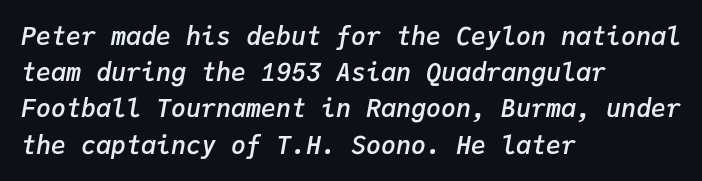
{"italic": "yes", "lean": "right", "slant_degrees": 9, "bold": "semi", "underline": "no", "align": "left", "line_spacing": "normal", "line_spacing_ratio": 1.45, "letter_spacing": "normal", "letter_spacing_em": 0.0, "glyph_px": 25}
